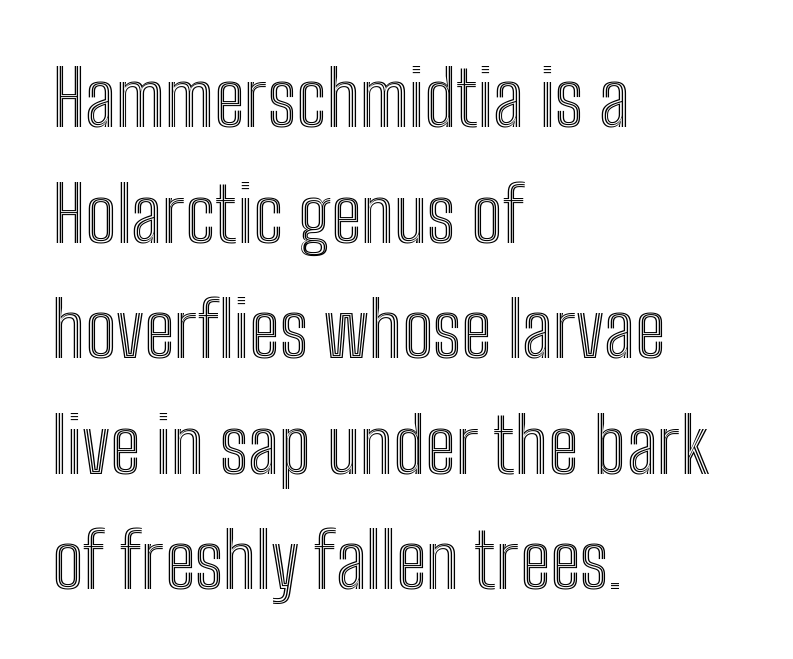
If you drew a ruler down the left edge, every line would touch it. Is the letter spacing exaggerated? No — it looks like the ordinary default. Is this a fixed-width face? No — the glyphs have proportional, varying widths. Notice how the stems are strictly vertical — no italics here.
